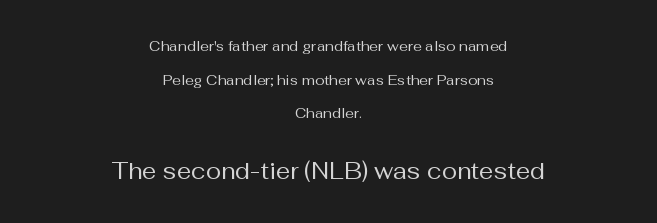
Reading top to bottom, the characters get bigger at the block break. Teacher's note: observe the equal gaps on both sides — that is centered alignment. Look at the tracking — it's just the regular setting, nothing added. You could fit nearly another row in the gap between these rows.
